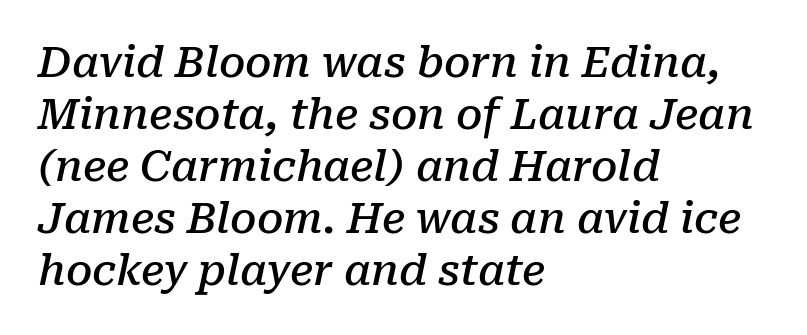
Q: Is the text bold? A: Semi-bold.
Q: Is the text italic (slanted)? A: Yes, it leans right by about 10 degrees.
Q: Is the typeface a serif or a sans-serif typeface? A: Serif.
Q: Is the text underlined? A: No.
Q: How is the paragraph aligned? A: Left-aligned.
Q: Is the spacing between letters normal or unusually wide? A: Normal.
Q: Width (condensed, normal, or wide)? A: Normal.
Q: Stroke contrast? A: Low.
Q: x-height? A: Medium.
Q: Monospaced? A: No.
